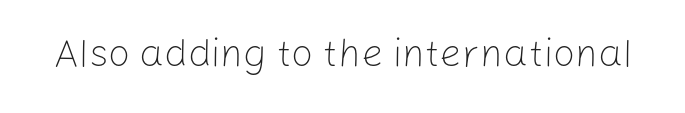
Q: Is the text bold? A: No.
Q: Is the text italic (slanted)? A: No, it is upright.
Q: Is the typeface a serif or a sans-serif typeface? A: Sans-serif.
Q: Is the text underlined? A: No.
Q: Is the spacing between letters normal or unusually wide? A: Normal.
Q: Width (condensed, normal, or wide)? A: Normal.
Q: Stroke contrast? A: Low.
Q: x-height? A: Medium.
Q: Monospaced? A: No.
